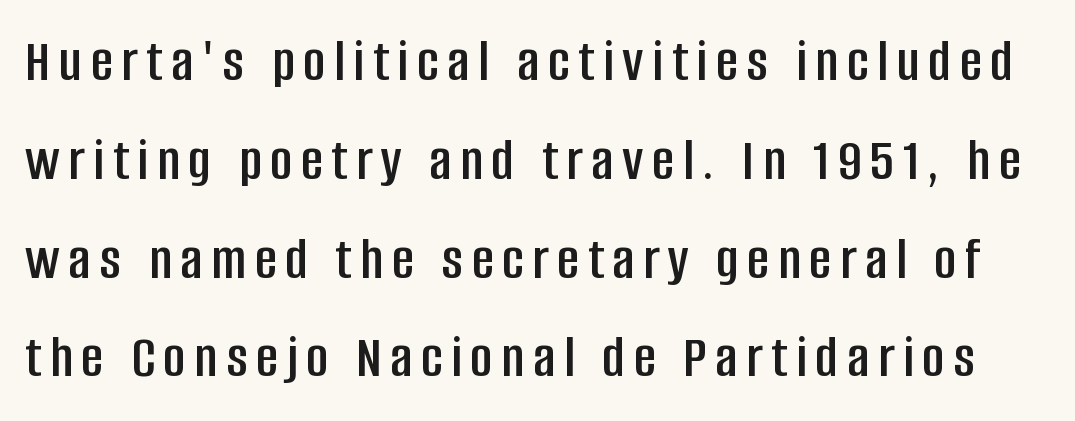
{"serif": "no", "italic": "no", "width": "condensed", "stroke_contrast": "low", "x_height": "large", "monospaced": "no", "underline": "no", "line_spacing": "normal", "line_spacing_ratio": 1.62, "glyph_px": 61}
